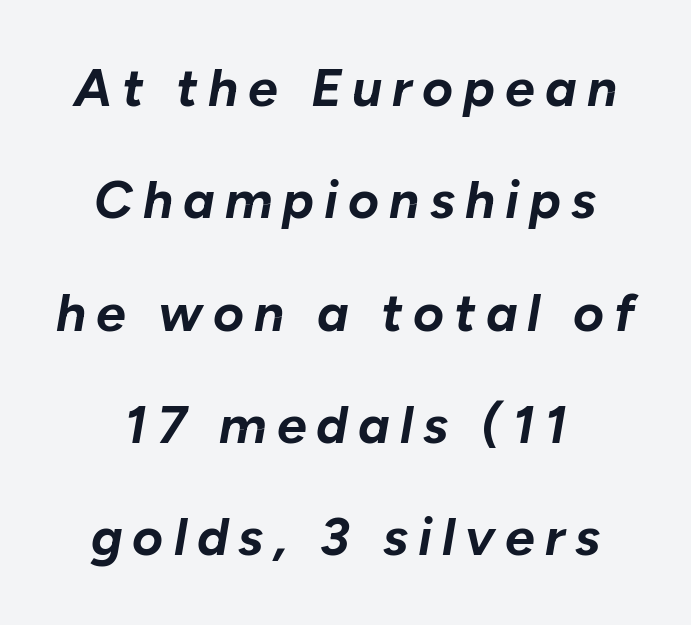
Q: Is the text bold? A: Yes.
Q: Is the text italic (slanted)? A: Yes, it leans right by about 10 degrees.
Q: Is the text underlined? A: No.
Q: Is the spacing between lines tight, normal or loose? A: Loose.
Q: Width (condensed, normal, or wide)? A: Normal.
Q: Stroke contrast? A: Low.
Q: x-height? A: Medium.
Q: Monospaced? A: No.
